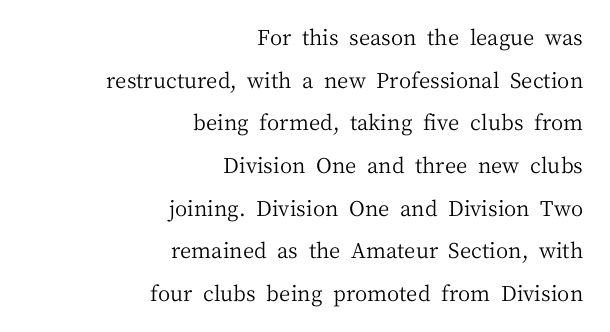
{"italic": "no", "bold": "no", "underline": "no", "align": "right", "line_spacing": "loose", "line_spacing_ratio": 2.03, "letter_spacing": "normal", "letter_spacing_em": 0.0, "glyph_px": 21}
